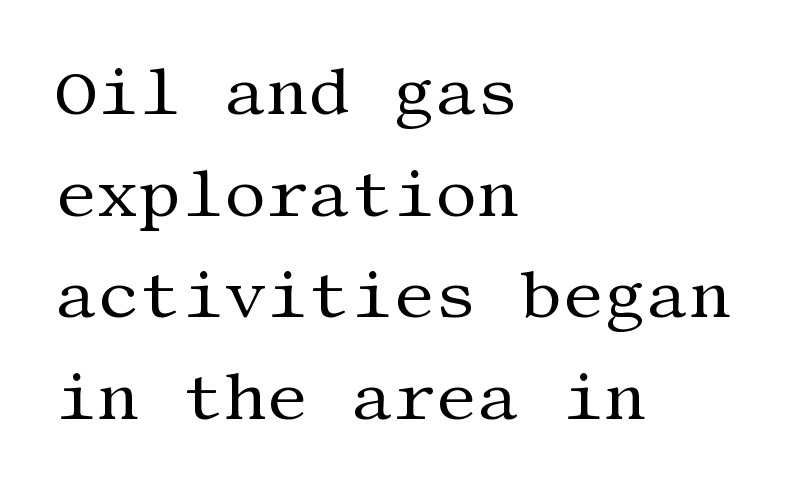
The image shows 66 px regular-weight serif type, upright; set left-aligned, normal line spacing (1.54x), normal letter spacing, not underlined; medium stroke contrast and a large x-height.
